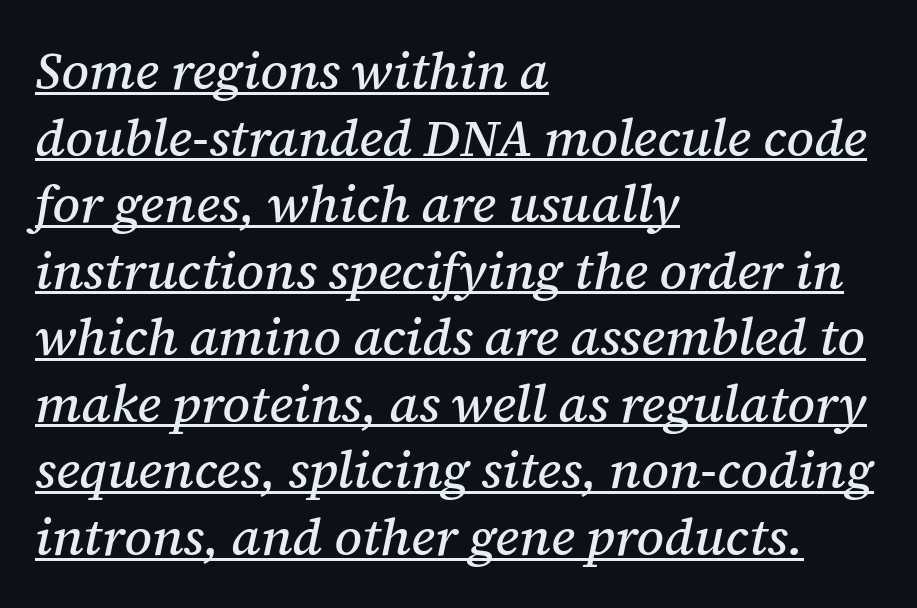
Nobody touched the tracking dial on this one. A typesetter would mark this as italic. Looks like someone drew a line under every word here. This sample has the flowing, uneven cadence of proportional lettering.
